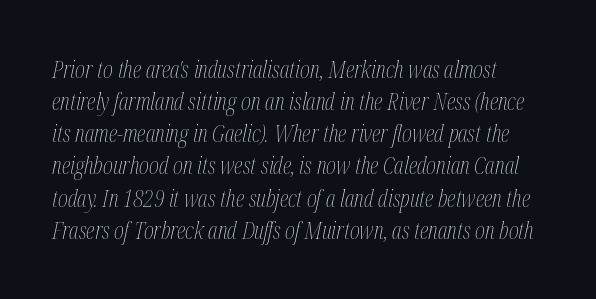
The image shows 24 px text type, italic (leaning right); set normal line spacing (1.34x), normal letter spacing, not underlined.
